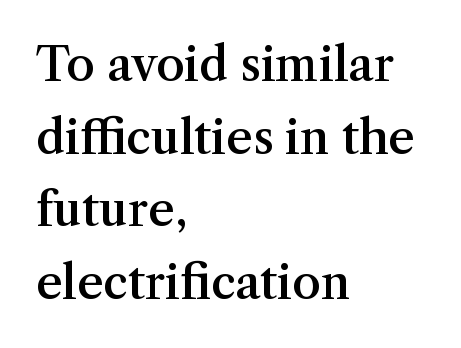
The image shows 46 px semibold serif type, upright; set left-aligned, normal line spacing (1.58x), normal letter spacing, not underlined; medium stroke contrast and a medium x-height.
